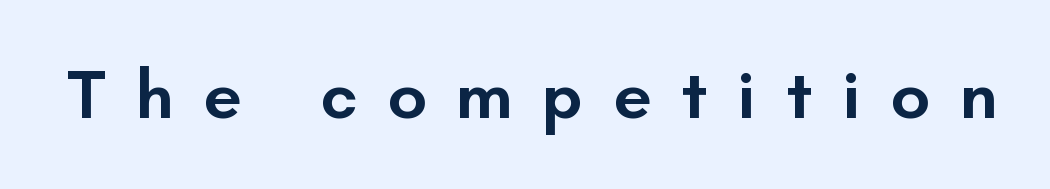
Plain, unruled lines of type. Each glyph is drawn with semibold strokes, heavier than normal yet not fully bold. Posture: straight, roman, zero tilt. Examine the stroke ends and you'll find no serifs. The gaps between neighbouring characters are conspicuously large. Varying glyph widths throughout — classic text-font behaviour.
